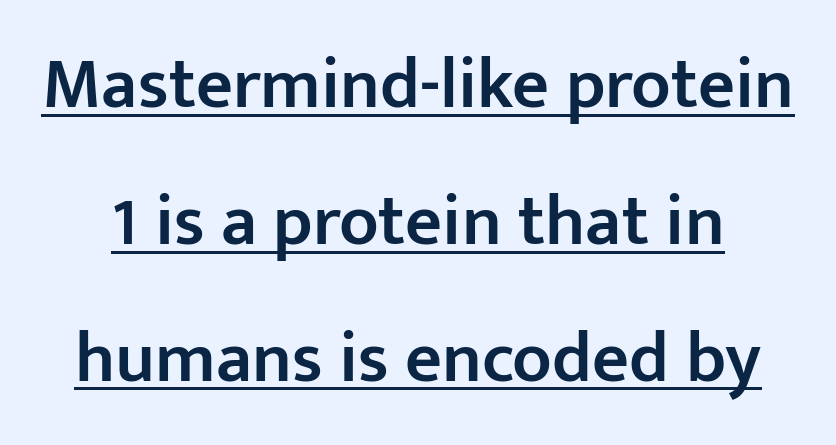
The image shows 72 px semibold sans-serif type, upright; set loose line spacing (1.9x), normal letter spacing, underlined; low stroke contrast and a medium x-height.
